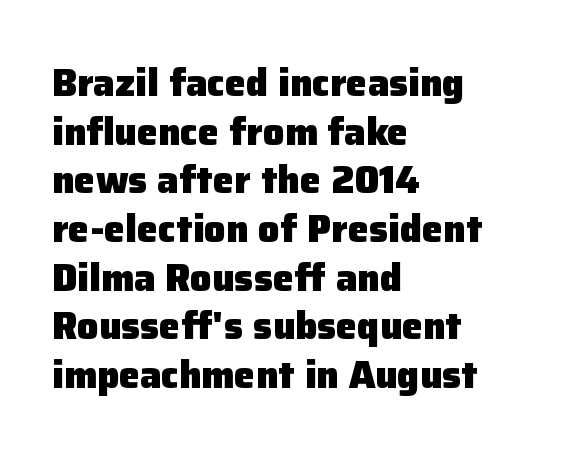
The image shows 38 px heavy sans-serif type, upright; set left-aligned, normal line spacing (1.28x), normal letter spacing, not underlined; low stroke contrast and a medium x-height.
